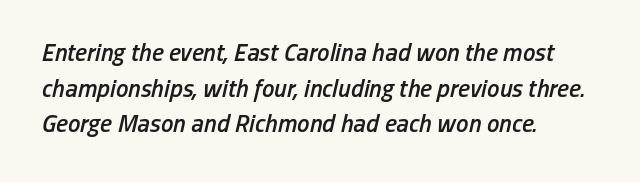
The image shows 25 px text type, italic (leaning right); set left-aligned, normal line spacing (1.43x), normal letter spacing, not underlined.
